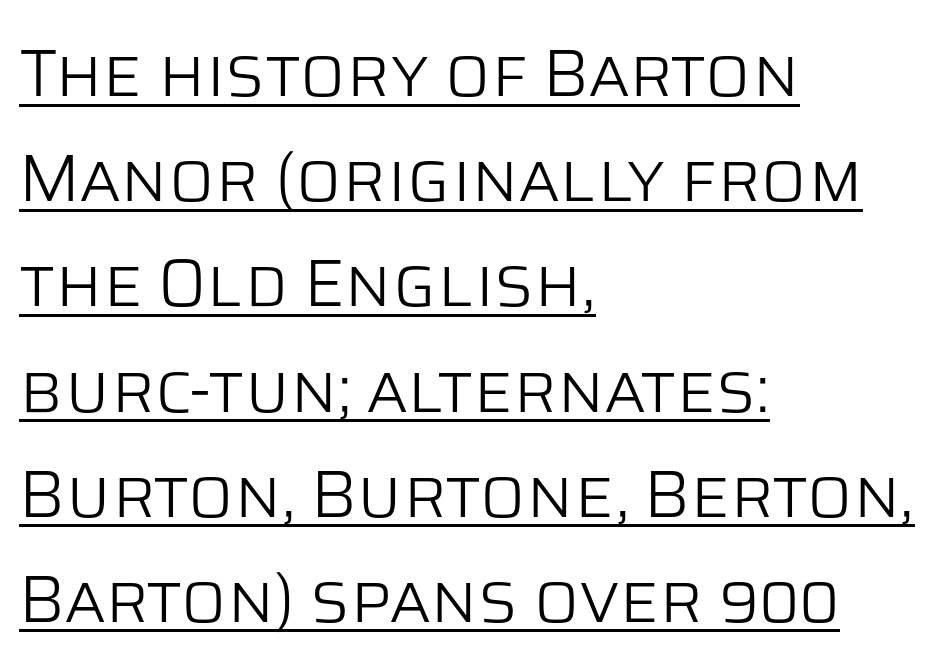
The image shows 67 px light sans-serif type, upright; set left-aligned, normal line spacing (1.57x), normal letter spacing, underlined; low stroke contrast and a large x-height.
